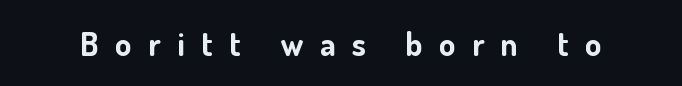
{"serif": "no", "italic": "no", "bold": "yes", "weight": "bold", "width": "normal", "stroke_contrast": "low", "x_height": "small", "monospaced": "no", "underline": "no", "letter_spacing": "wide", "letter_spacing_em": 0.5, "glyph_px": 33}
